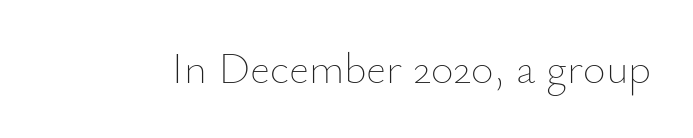
Q: Is the text bold? A: No.
Q: Is the text italic (slanted)? A: No, it is upright.
Q: Is the text underlined? A: No.
Q: Is the spacing between letters normal or unusually wide? A: Normal.
Q: Width (condensed, normal, or wide)? A: Normal.
Q: Stroke contrast? A: Low.
Q: x-height? A: Small.
Q: Monospaced? A: No.
